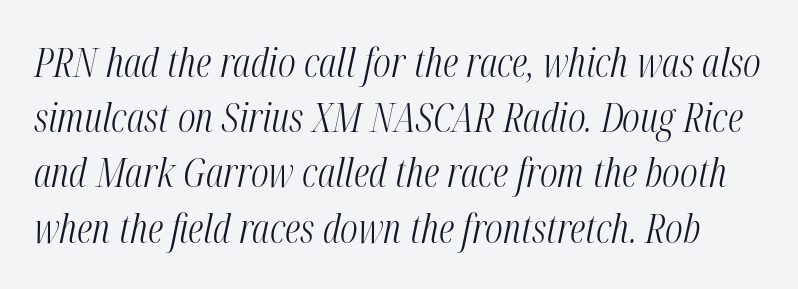
{"italic": "yes", "lean": "right", "slant_degrees": 12, "bold": "no", "weight": "light", "width": "condensed", "stroke_contrast": "medium", "x_height": "medium", "monospaced": "no", "underline": "no", "line_spacing": "normal", "line_spacing_ratio": 1.38, "letter_spacing": "normal", "letter_spacing_em": 0.0, "glyph_px": 40}
